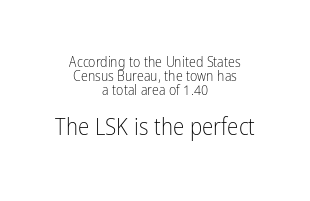
Q: Is the text bold? A: No.
Q: Is the text italic (slanted)? A: No, it is upright.
Q: Is the text underlined? A: No.
Q: How is the paragraph aligned? A: Centered.
Q: Is the spacing between letters normal or unusually wide? A: Normal.
Q: Is the spacing between lines tight, normal or loose? A: Tight.
Q: Which block of text is set in a larger size, the first (top) or the second (bottom)? A: The second (bottom) one.
